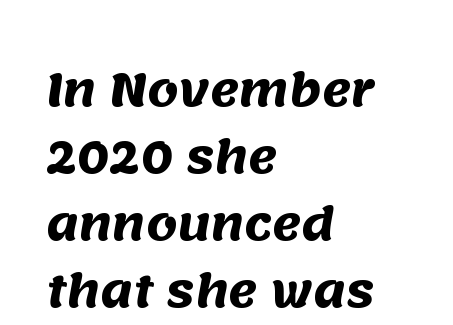
The strip under each line holds only bare page. The passage shown has conventional tracking throughout. Regarding leading, the lines here are spaced in the standard way. Teacher's note: observe the even left margin — that is flush-left alignment. Thick stems and heavy bowls — unmistakably bold. Spacing verdict: proportional, widths tailored to each character.
